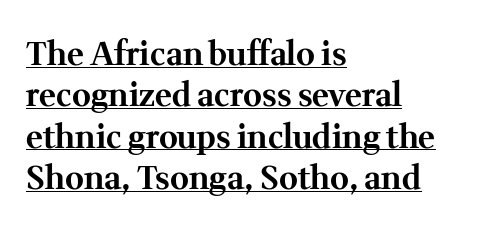
Q: Is the text bold? A: Yes.
Q: Is the text italic (slanted)? A: No, it is upright.
Q: Is the typeface a serif or a sans-serif typeface? A: Serif.
Q: Is the text underlined? A: Yes.
Q: How is the paragraph aligned? A: Left-aligned.
Q: Is the spacing between letters normal or unusually wide? A: Normal.
Q: Is the spacing between lines tight, normal or loose? A: Normal.
Q: Width (condensed, normal, or wide)? A: Normal.
Q: Stroke contrast? A: Medium.
Q: x-height? A: Medium.
Q: Monospaced? A: No.
